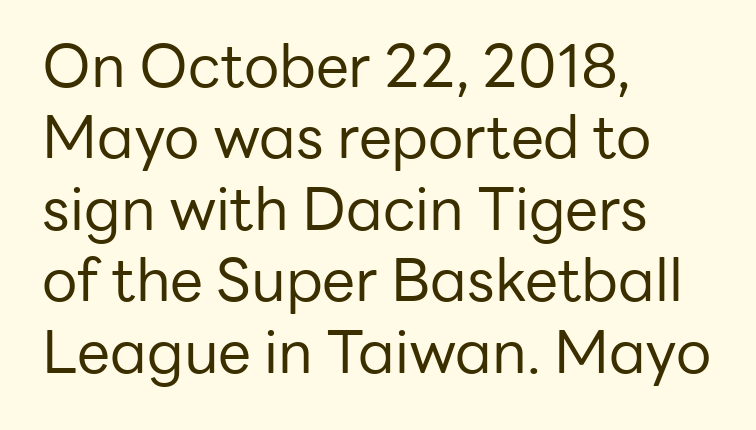
Q: Is the text bold? A: No.
Q: Is the text italic (slanted)? A: No, it is upright.
Q: Is the typeface a serif or a sans-serif typeface? A: Sans-serif.
Q: Is the text underlined? A: No.
Q: How is the paragraph aligned? A: Left-aligned.
Q: Is the spacing between letters normal or unusually wide? A: Normal.
Q: Width (condensed, normal, or wide)? A: Normal.
Q: Stroke contrast? A: Low.
Q: x-height? A: Medium.
Q: Monospaced? A: No.
